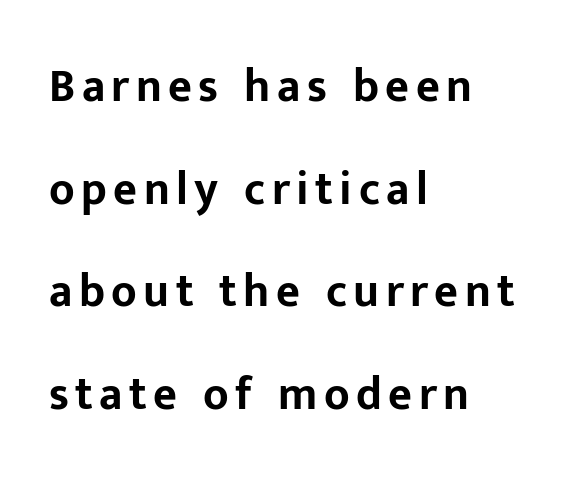
Is there any slant? The stems are plumb. The characters display no serif detailing; their extremities are plain. Weight check: bold — yes, fully. Leftover space on each line is placed entirely after the last word. These lines are rendered in a variable-pitch font.
